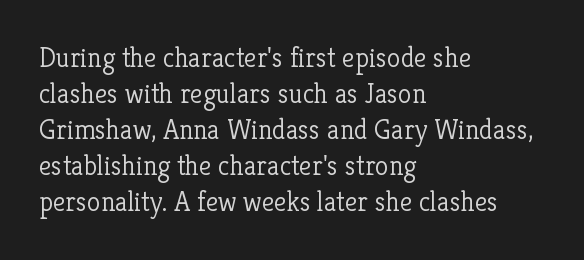
The image shows 28 px light serif type, upright; set left-aligned, normal line spacing (1.29x), normal letter spacing, not underlined; low stroke contrast and a medium x-height.
